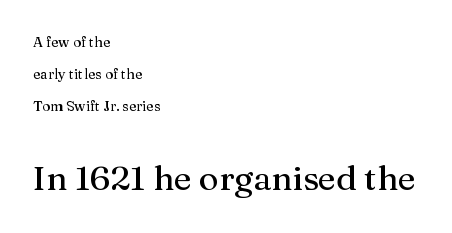
{"serif": "yes", "italic": "no", "width": "normal", "stroke_contrast": "medium", "x_height": "medium", "monospaced": "no", "underline": "no", "align": "left", "line_spacing": "loose", "line_spacing_ratio": 2.29, "letter_spacing": "normal", "letter_spacing_em": 0.0, "larger_block": "second", "size_ratio": 2.43, "glyph_px": 34}
